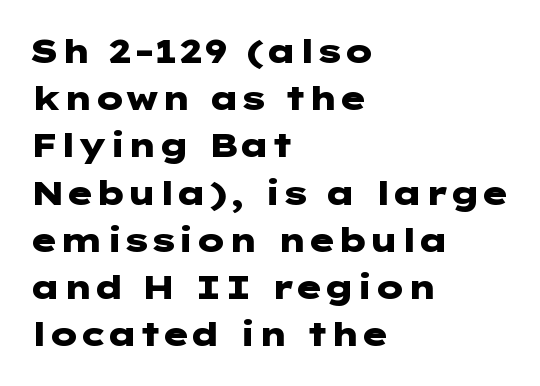
{"serif": "no", "italic": "no", "bold": "yes", "weight": "heavy", "width": "wide", "stroke_contrast": "low", "x_height": "medium", "underline": "no", "align": "left", "line_spacing": "normal", "line_spacing_ratio": 1.43, "letter_spacing": "normal", "letter_spacing_em": 0.0, "glyph_px": 33}
